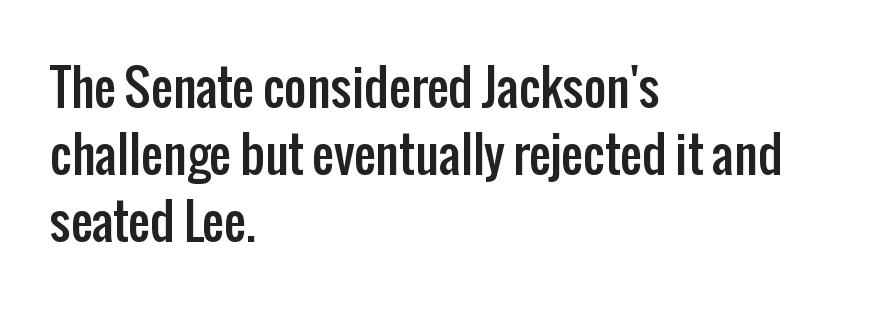
Q: Is the text italic (slanted)? A: No, it is upright.
Q: Is the typeface a serif or a sans-serif typeface? A: Sans-serif.
Q: Is the text underlined? A: No.
Q: How is the paragraph aligned? A: Left-aligned.
Q: Is the spacing between letters normal or unusually wide? A: Normal.
Q: Is the spacing between lines tight, normal or loose? A: Normal.
Q: Width (condensed, normal, or wide)? A: Condensed.
Q: Stroke contrast? A: Low.
Q: x-height? A: Medium.
Q: Monospaced? A: No.
